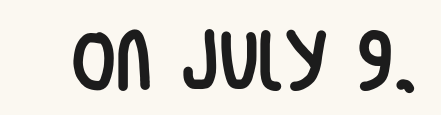
Varying glyph widths throughout — classic text-font behaviour. Posture: vertical. Honestly, there is no underline to notice here at all. The rendering keeps characters at their native spacing. Are there feet on the stems? There aren't — it's a sans.
